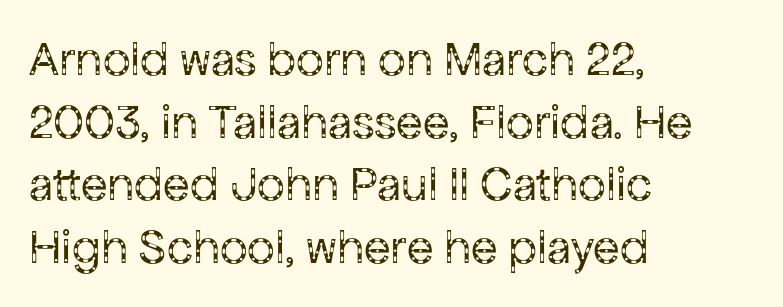
{"serif": "no", "italic": "no", "bold": "no", "weight": "regular", "width": "normal", "stroke_contrast": "low", "x_height": "medium", "monospaced": "no", "underline": "no", "align": "left", "line_spacing": "normal", "line_spacing_ratio": 1.28, "letter_spacing": "normal", "letter_spacing_em": 0.0, "glyph_px": 49}
